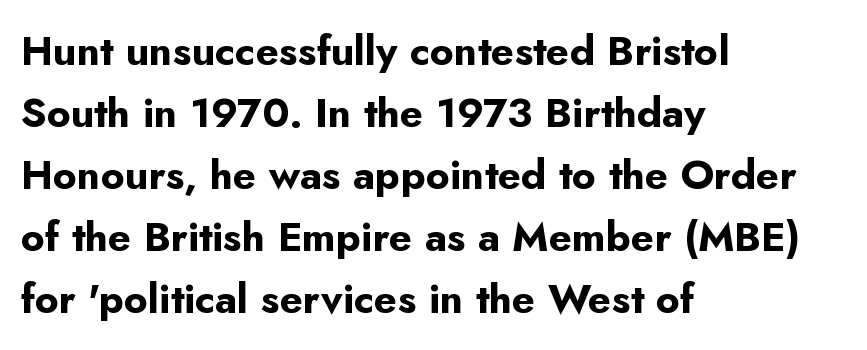
The image shows 41 px bold sans-serif type, upright; set left-aligned, normal line spacing (1.51x), normal letter spacing, not underlined; low stroke contrast and a small x-height.
